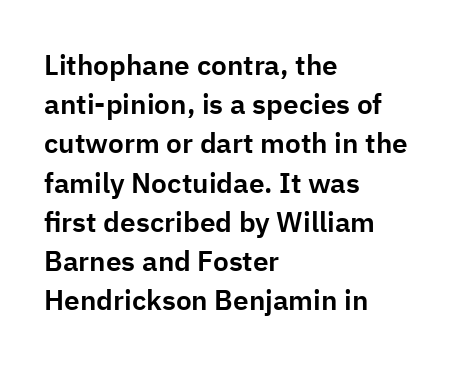
{"serif": "no", "italic": "no", "width": "normal", "stroke_contrast": "low", "x_height": "medium", "monospaced": "no", "underline": "no", "align": "left", "line_spacing": "normal", "line_spacing_ratio": 1.4, "letter_spacing": "normal", "letter_spacing_em": 0.0, "glyph_px": 28}
